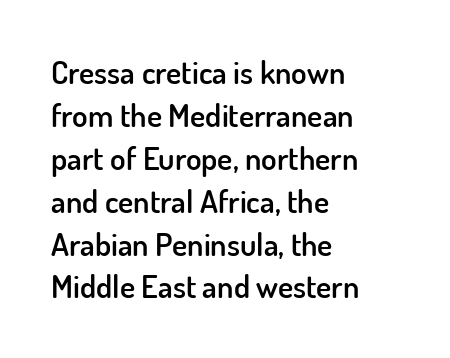
Q: Is the text bold? A: Semi-bold.
Q: Is the text italic (slanted)? A: No, it is upright.
Q: Is the typeface a serif or a sans-serif typeface? A: Sans-serif.
Q: Is the text underlined? A: No.
Q: How is the paragraph aligned? A: Left-aligned.
Q: Is the spacing between letters normal or unusually wide? A: Normal.
Q: Is the spacing between lines tight, normal or loose? A: Normal.
Q: Width (condensed, normal, or wide)? A: Normal.
Q: Stroke contrast? A: Low.
Q: x-height? A: Small.
Q: Monospaced? A: No.
